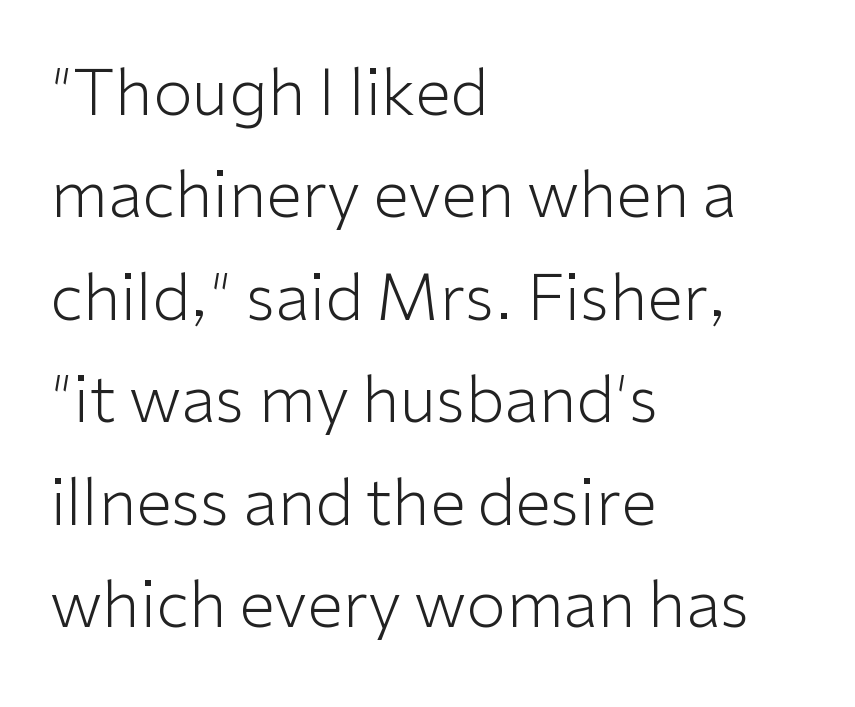
Do the characters align in a grid? No, the font is proportional. Rows of type keep a routine distance in the vertical direction. The zone under the glyphs is completely vacant. This is the regular roman posture of the typeface. A typesetter would call this zero additional tracking. The compositor pushed each line to the left boundary.
